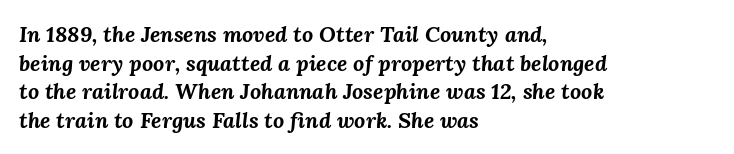
Q: Is the text bold? A: Yes.
Q: Is the text italic (slanted)? A: Yes, it leans right by about 3 degrees.
Q: Is the text underlined? A: No.
Q: How is the paragraph aligned? A: Left-aligned.
Q: Is the spacing between letters normal or unusually wide? A: Normal.
Q: Is the spacing between lines tight, normal or loose? A: Normal.
